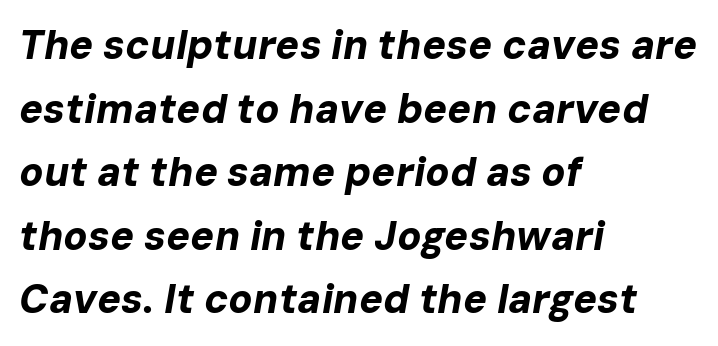
Q: Is the text bold? A: Yes.
Q: Is the text italic (slanted)? A: Yes, it leans right by about 10 degrees.
Q: Is the text underlined? A: No.
Q: How is the paragraph aligned? A: Left-aligned.
Q: Is the spacing between letters normal or unusually wide? A: Normal.
Q: Is the spacing between lines tight, normal or loose? A: Normal.
Q: Width (condensed, normal, or wide)? A: Normal.
Q: Stroke contrast? A: Low.
Q: x-height? A: Medium.
Q: Monospaced? A: No.
